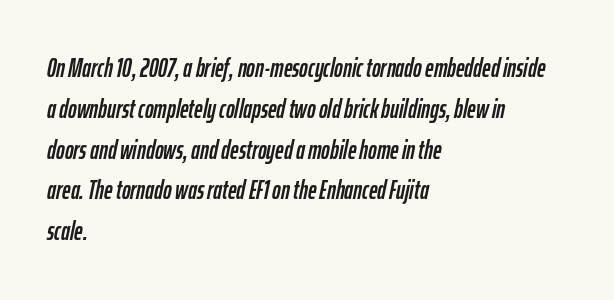
{"italic": "yes", "lean": "right", "slant_degrees": 12, "underline": "no", "align": "left", "line_spacing": "normal", "line_spacing_ratio": 1.57, "letter_spacing": "normal", "letter_spacing_em": 0.0, "glyph_px": 26}
